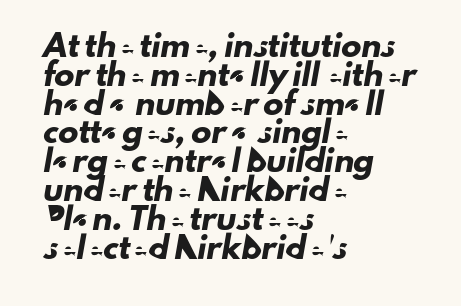
If you measured baseline to baseline, you'd find a middling distance. One-word summary of the alignment: left. Look at the tracking — it's just the regular setting, nothing added. The zone under the glyphs is completely vacant.
